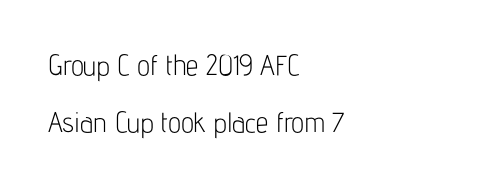
The image shows 28 px light, condensed sans-serif type, upright; set left-aligned, loose line spacing (2.02x), normal letter spacing, not underlined; low stroke contrast and a medium x-height.
